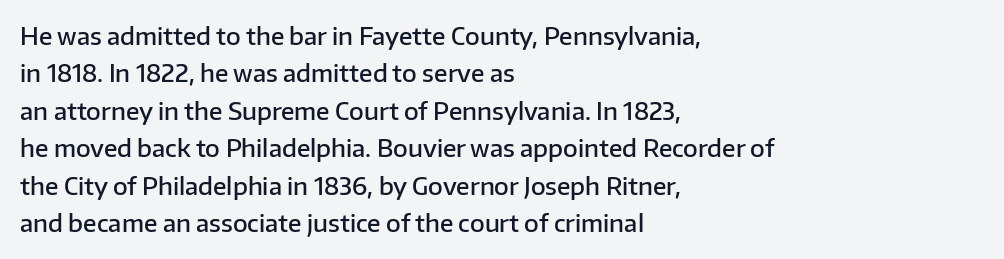
Summary of vertical rhythm: regular, with standard interline spacing. Do the letters lean? They stand straight. The passage is arranged the way most books set body copy — flush left. Bare-footed words on every line. The gaps between neighbouring characters are ordinary and unremarkable.
